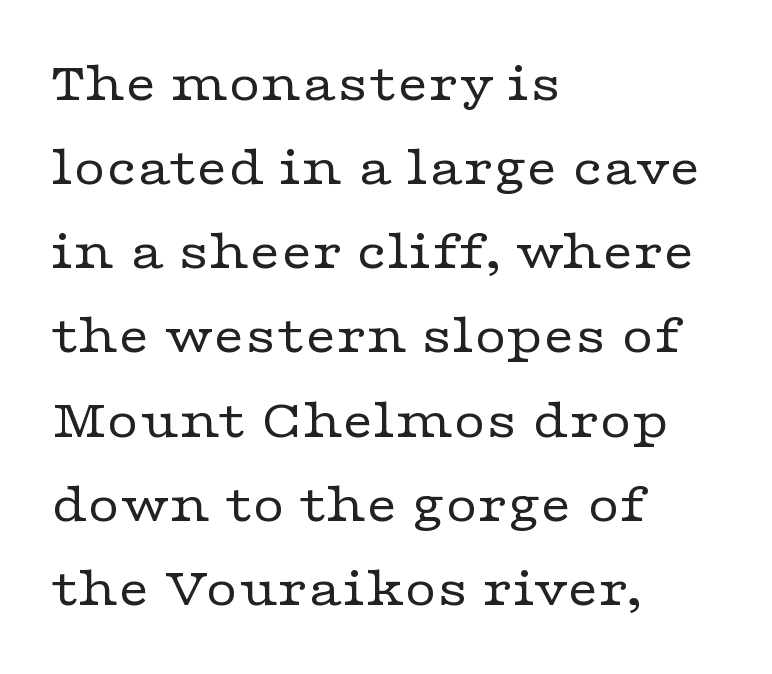
Q: Is the text bold? A: No.
Q: Is the text italic (slanted)? A: No, it is upright.
Q: Is the typeface a serif or a sans-serif typeface? A: Serif.
Q: Is the text underlined? A: No.
Q: How is the paragraph aligned? A: Left-aligned.
Q: Is the spacing between letters normal or unusually wide? A: Normal.
Q: Is the spacing between lines tight, normal or loose? A: Normal.
Q: Width (condensed, normal, or wide)? A: Wide.
Q: Stroke contrast? A: Low.
Q: x-height? A: Medium.
Q: Monospaced? A: No.
